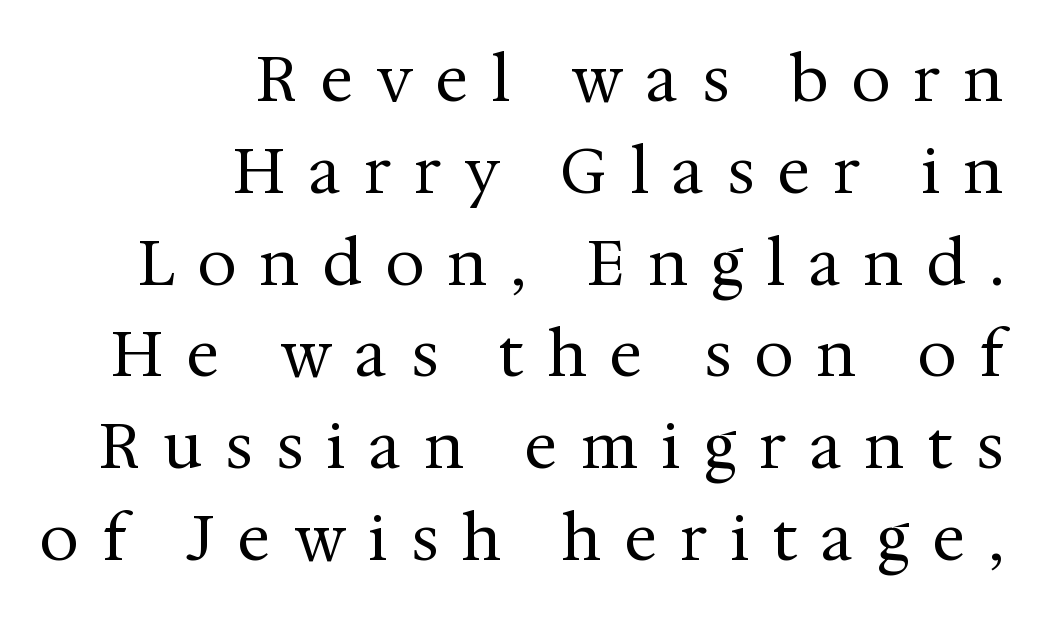
{"serif": "yes", "italic": "no", "bold": "no", "weight": "regular", "width": "normal", "stroke_contrast": "medium", "x_height": "medium", "monospaced": "no", "underline": "no", "align": "right", "line_spacing": "normal", "line_spacing_ratio": 1.48, "letter_spacing": "wide", "letter_spacing_em": 0.39, "glyph_px": 62}
